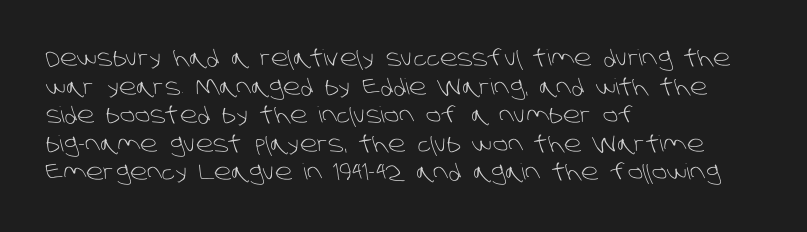
Characters follow at the spacing the type designer built in. These lines stack with their left ends in a neat column. The strip under each line holds only bare page. Each stroke keeps to a modest, everyday thickness or less.
